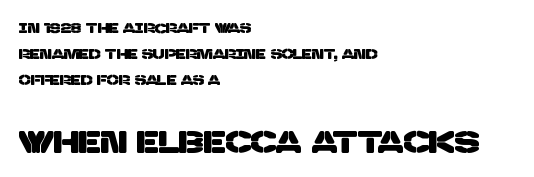
Q: Is the typeface a serif or a sans-serif typeface? A: Sans-serif.
Q: Is the text underlined? A: No.
Q: How is the paragraph aligned? A: Left-aligned.
Q: Is the spacing between letters normal or unusually wide? A: Normal.
Q: Which block of text is set in a larger size, the first (top) or the second (bottom)? A: The second (bottom) one.
Q: Width (condensed, normal, or wide)? A: Normal.
Q: Stroke contrast? A: Low.
Q: x-height? A: Large.
Q: Monospaced? A: No.
